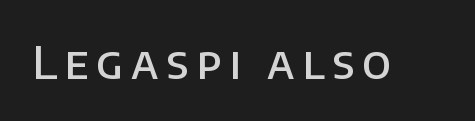
Q: Is the text bold? A: Semi-bold.
Q: Is the text italic (slanted)? A: No, it is upright.
Q: Is the typeface a serif or a sans-serif typeface? A: Sans-serif.
Q: Is the text underlined? A: No.
Q: Width (condensed, normal, or wide)? A: Normal.
Q: Stroke contrast? A: Low.
Q: x-height? A: Large.
Q: Monospaced? A: No.
